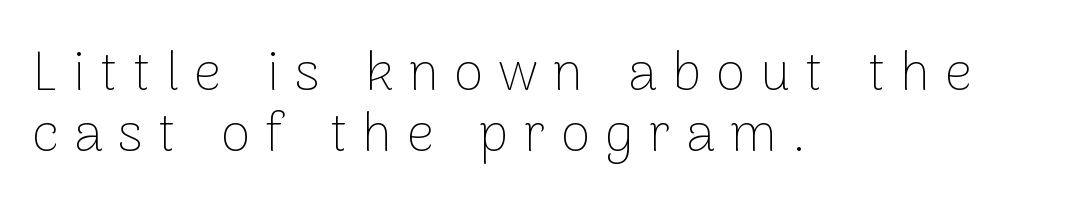
{"serif": "no", "italic": "no", "bold": "no", "weight": "thin", "width": "normal", "stroke_contrast": "low", "x_height": "medium", "monospaced": "no", "underline": "no", "align": "left", "line_spacing": "tight", "line_spacing_ratio": 1.13, "letter_spacing": "wide", "letter_spacing_em": 0.28, "glyph_px": 54}
